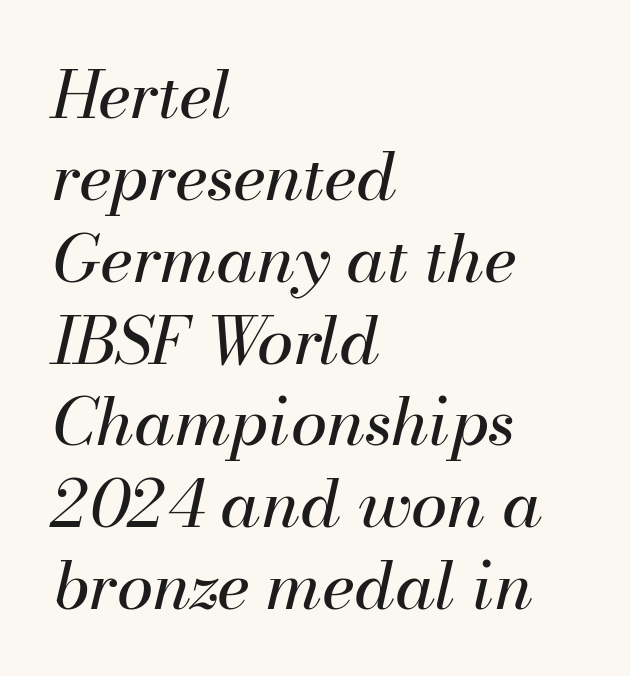
Weight: in the light-to-regular range. Each letter keeps its own natural width here, so spacing adapts to shape. The foot of each line stays bare and open. The gaps between neighbouring characters are ordinary and unremarkable.
